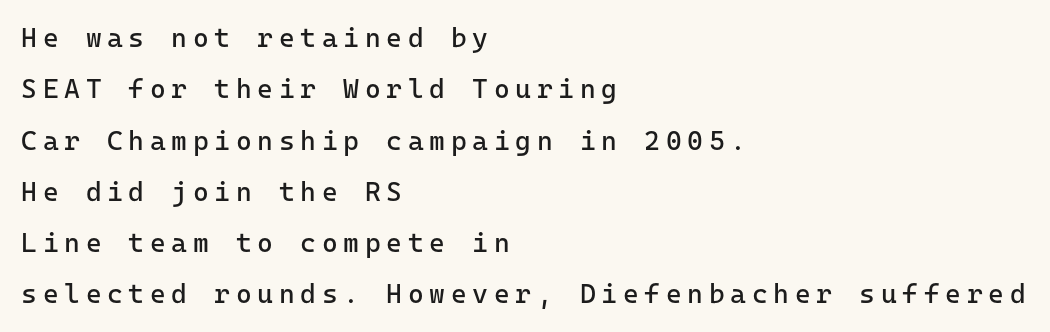
The image shows 27 px text type, upright; set left-aligned, loose line spacing (1.9x), unusually wide letter spacing (+0.21 em), not underlined.
